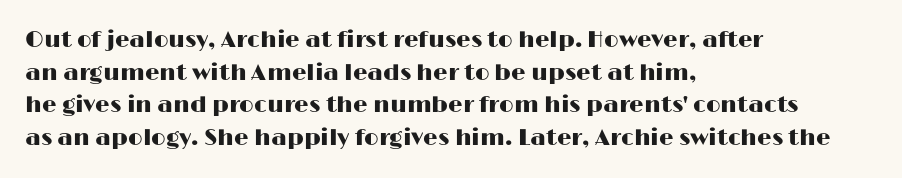
{"italic": "no", "underline": "no", "align": "left", "line_spacing": "normal", "line_spacing_ratio": 1.42, "letter_spacing": "normal", "letter_spacing_em": 0.0, "glyph_px": 23}
